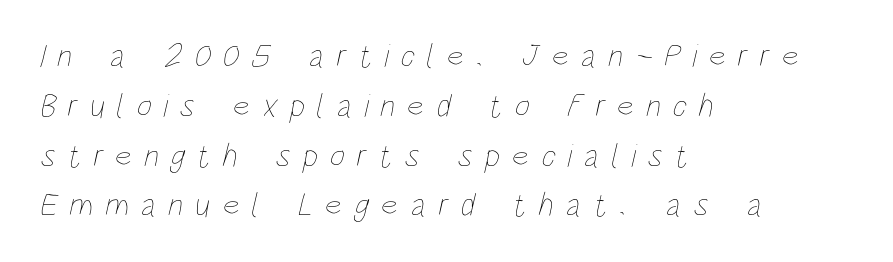
Vertical spacing — default. On a weight scale, this lands at 450 or below. The horizontal fit of the characters is loose and conspicuously gappy. Beneath every word, the page is bare. This rendering uses left alignment, leaving the right contour irregular. This sample has the flowing, uneven cadence of proportional lettering.
